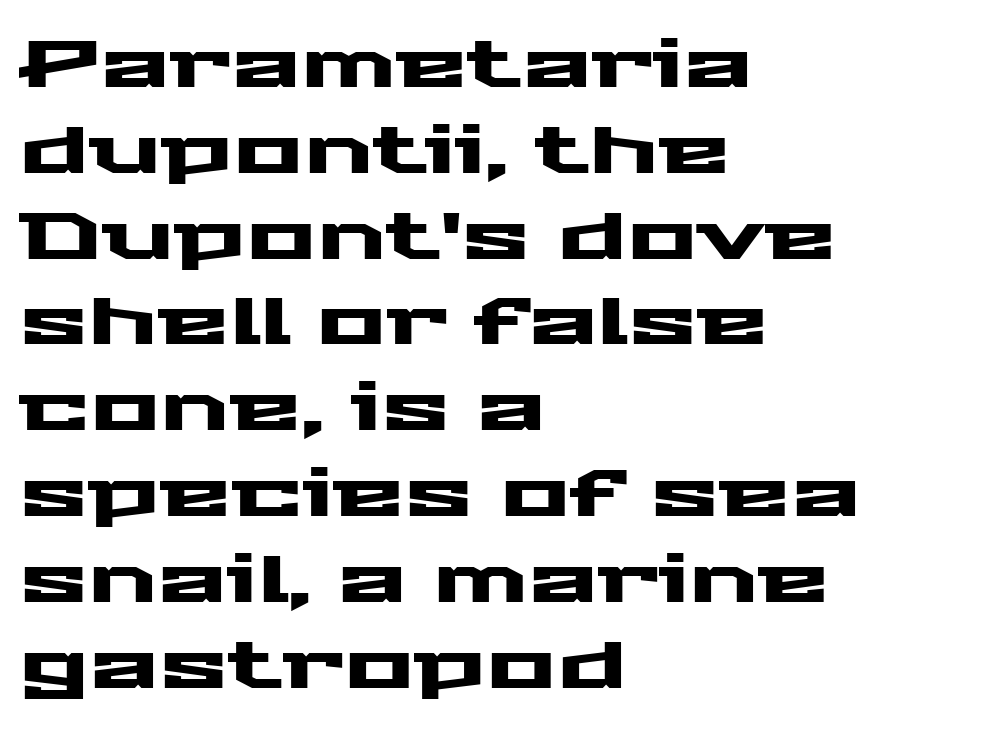
The image shows 65 px wide sans-serif type, upright; set left-aligned, normal line spacing (1.32x), normal letter spacing, not underlined; medium stroke contrast and a medium x-height.
